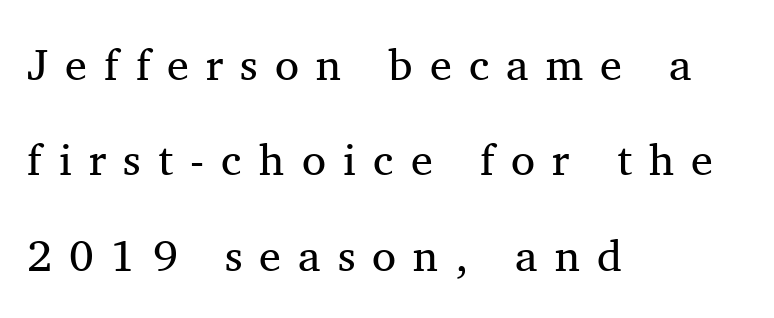
The weight tops out at a normal text grade. The axis of the letterforms is exactly vertical. The gap between lines stays unmarked. Every row of glyphs begins at an identical x-position on the left. Check where the strokes stop: tiny serifs finish them off. The line texture is sparse and dotted thanks to wide tracking.
